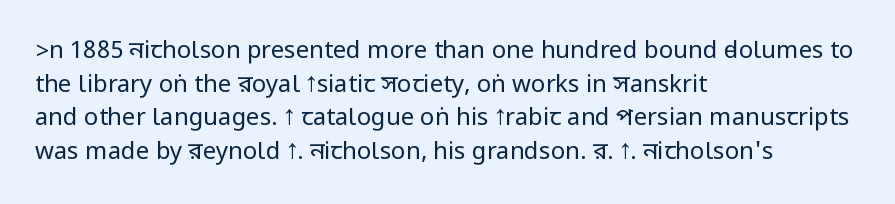
The image shows 24 px text type, upright; set left-aligned, normal line spacing (1.4x), normal letter spacing, not underlined.
